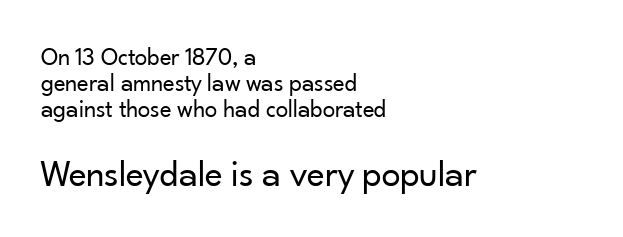
The image shows 38 px regular-weight sans-serif type, upright; set left-aligned, tight line spacing (1.05x), normal letter spacing, not underlined; the second (bottom) block is 1.52x larger; low stroke contrast and a small x-height.
